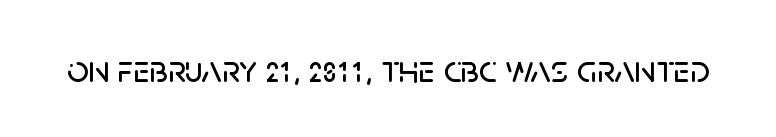
Q: Is the text italic (slanted)? A: No, it is upright.
Q: Is the typeface a serif or a sans-serif typeface? A: Sans-serif.
Q: Is the text underlined? A: No.
Q: Is the spacing between letters normal or unusually wide? A: Normal.
Q: Width (condensed, normal, or wide)? A: Normal.
Q: Stroke contrast? A: Low.
Q: x-height? A: Large.
Q: Monospaced? A: No.
